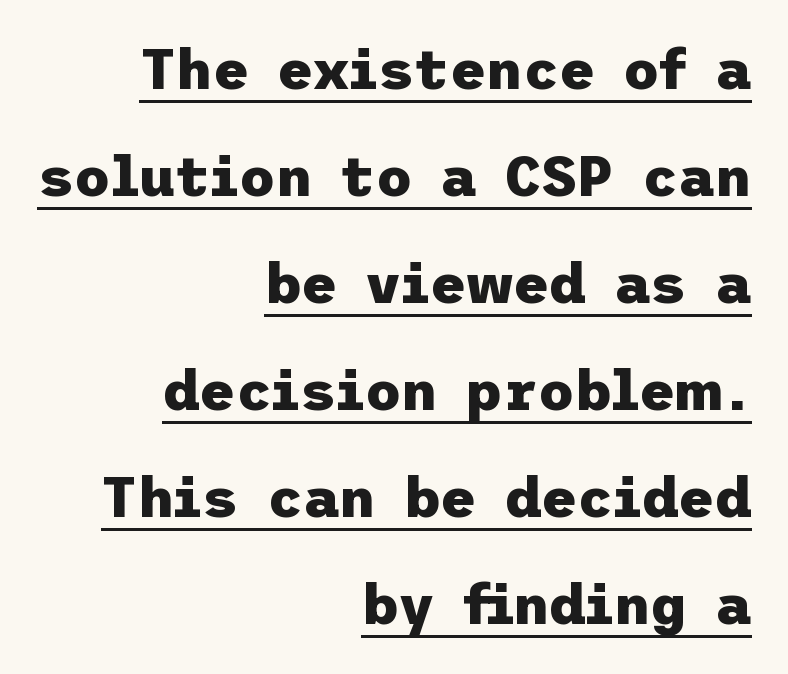
Q: Is the text bold? A: Yes.
Q: Is the text italic (slanted)? A: No, it is upright.
Q: Is the typeface a serif or a sans-serif typeface? A: Sans-serif.
Q: Is the text underlined? A: Yes.
Q: How is the paragraph aligned? A: Right-aligned.
Q: Is the spacing between letters normal or unusually wide? A: Normal.
Q: Is the spacing between lines tight, normal or loose? A: Loose.
Q: Width (condensed, normal, or wide)? A: Normal.
Q: Stroke contrast? A: Low.
Q: x-height? A: Medium.
